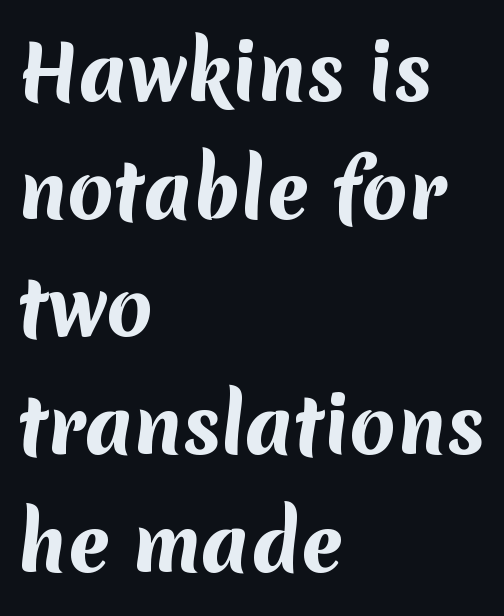
Q: Is the text bold? A: Yes.
Q: Is the typeface a serif or a sans-serif typeface? A: Sans-serif.
Q: Is the text underlined? A: No.
Q: How is the paragraph aligned? A: Left-aligned.
Q: Is the spacing between letters normal or unusually wide? A: Normal.
Q: Is the spacing between lines tight, normal or loose? A: Normal.
Q: Width (condensed, normal, or wide)? A: Normal.
Q: Stroke contrast? A: Medium.
Q: x-height? A: Medium.
Q: Monospaced? A: No.
